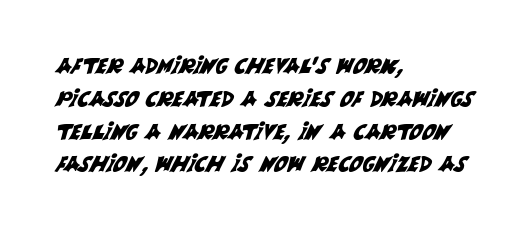
{"underline": "no", "align": "left", "line_spacing": "normal", "line_spacing_ratio": 1.56, "letter_spacing": "normal", "letter_spacing_em": 0.0, "glyph_px": 21}
